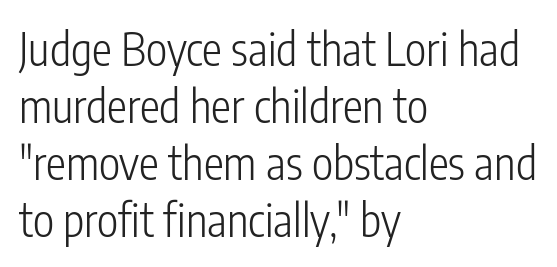
The image shows 45 px light, condensed sans-serif type, upright; set left-aligned, normal line spacing (1.27x), normal letter spacing, not underlined; low stroke contrast and a medium x-height.
